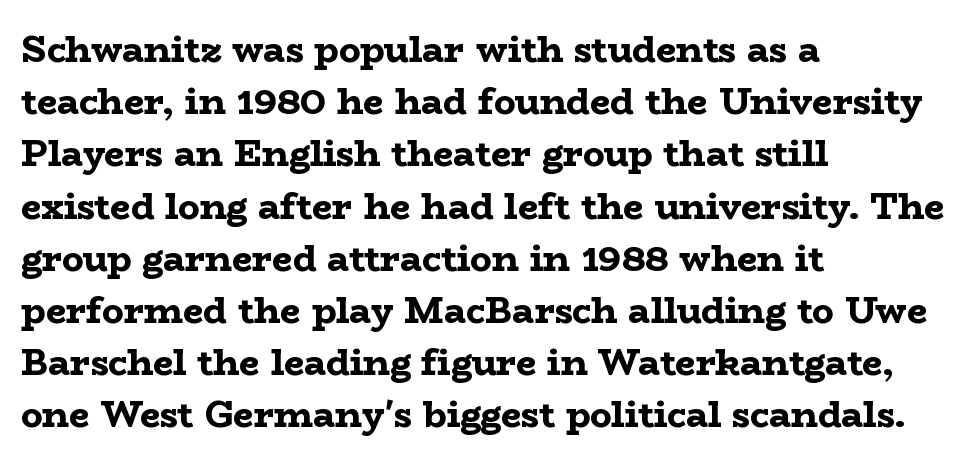
{"serif": "yes", "italic": "no", "bold": "yes", "weight": "bold", "width": "wide", "stroke_contrast": "low", "x_height": "medium", "monospaced": "no", "underline": "no", "align": "left", "line_spacing": "normal", "line_spacing_ratio": 1.45, "letter_spacing": "normal", "letter_spacing_em": 0.0, "glyph_px": 36}
